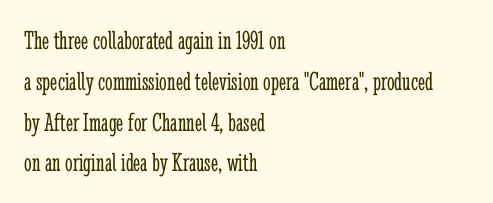
Q: Is the text bold? A: No.
Q: Is the text italic (slanted)? A: No, it is upright.
Q: Is the text underlined? A: No.
Q: How is the paragraph aligned? A: Left-aligned.
Q: Is the spacing between letters normal or unusually wide? A: Normal.
Q: Is the spacing between lines tight, normal or loose? A: Normal.
